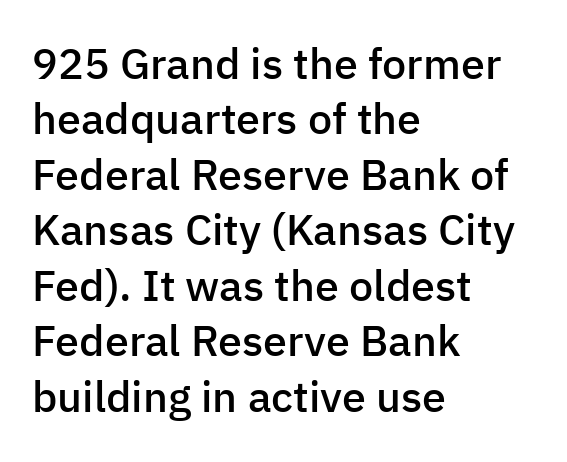
Descenders are the only things crossing below the line. Regular leading. This sample uses an upright cut, with every glyph sitting square on the baseline. The rendering anchors every line to the left-hand side. The glyphs in this specimen are sans serif. I'd describe the lettering as semibold — firm but not a full bold.
